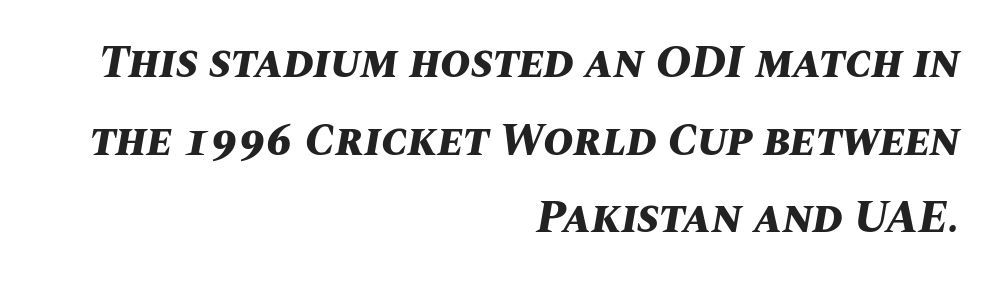
{"italic": "yes", "lean": "right", "slant_degrees": 10, "bold": "yes", "weight": "bold", "width": "normal", "stroke_contrast": "medium", "x_height": "large", "monospaced": "no", "underline": "no", "align": "right", "line_spacing": "normal", "line_spacing_ratio": 1.69, "letter_spacing": "normal", "letter_spacing_em": 0.0, "glyph_px": 46}
